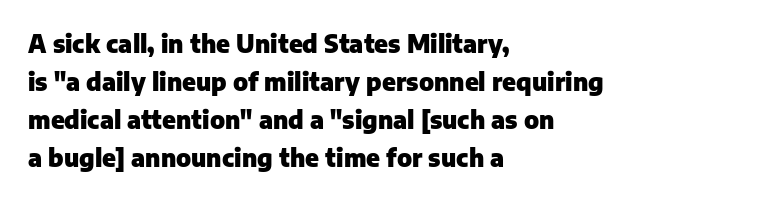
Q: Is the text bold? A: Yes.
Q: Is the text italic (slanted)? A: No, it is upright.
Q: Is the text underlined? A: No.
Q: How is the paragraph aligned? A: Left-aligned.
Q: Is the spacing between letters normal or unusually wide? A: Normal.
Q: Is the spacing between lines tight, normal or loose? A: Normal.
